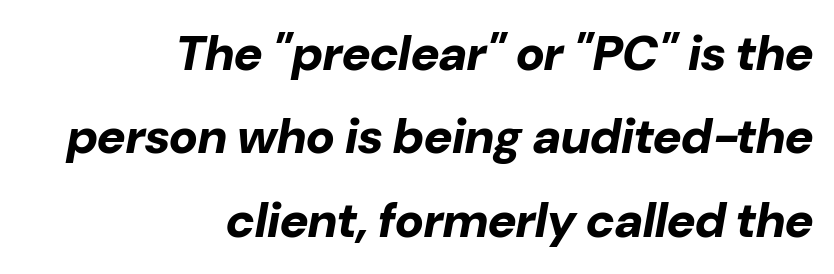
{"italic": "yes", "lean": "right", "slant_degrees": 10, "bold": "yes", "weight": "bold", "width": "normal", "stroke_contrast": "low", "x_height": "medium", "monospaced": "no", "underline": "no", "align": "right", "line_spacing": "normal", "line_spacing_ratio": 1.7, "letter_spacing": "normal", "letter_spacing_em": 0.0, "glyph_px": 49}
